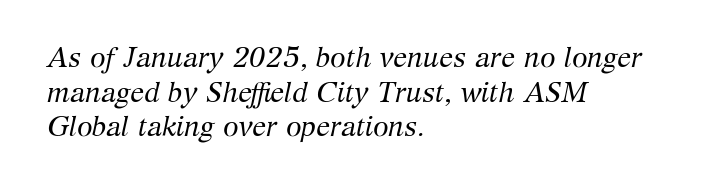
{"serif": "yes", "italic": "yes", "lean": "right", "slant_degrees": 12, "bold": "no", "weight": "regular", "width": "normal", "stroke_contrast": "medium", "x_height": "medium", "monospaced": "no", "underline": "no", "align": "left", "line_spacing_ratio": 1.24, "letter_spacing": "normal", "letter_spacing_em": 0.0, "glyph_px": 28}
